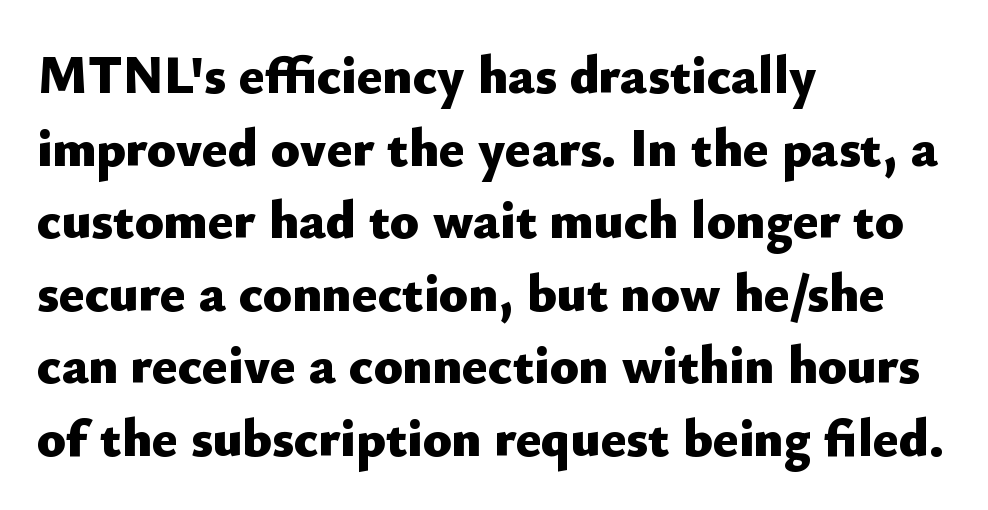
You can tell it's not italic because the verticals are truly vertical. Look at the stroke-to-counter ratio: heavy, a bold. Students, note that the glyphs here touch the page at normal intervals. The lines are quadded left. The designer left line spacing at the default. Typographically, this falls in the sans-serif category.
